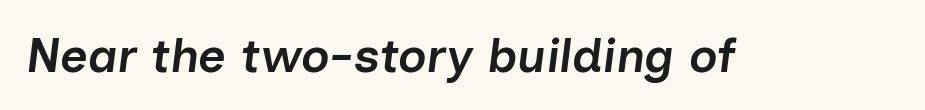
{"italic": "yes", "lean": "right", "slant_degrees": 7, "bold": "semi", "weight": "semibold", "width": "normal", "stroke_contrast": "low", "x_height": "medium", "monospaced": "no", "underline": "no", "letter_spacing": "normal", "letter_spacing_em": 0.0, "glyph_px": 48}
